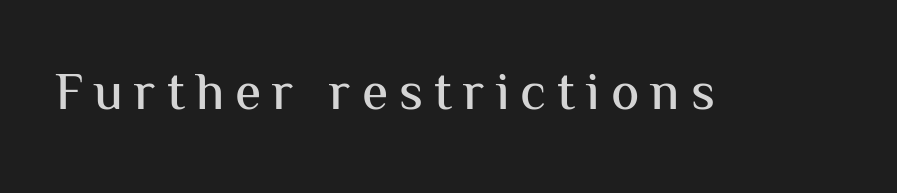
The image shows 53 px sans-serif type, upright; set unusually wide letter spacing (+0.21 em), not underlined; medium stroke contrast and a medium x-height.
